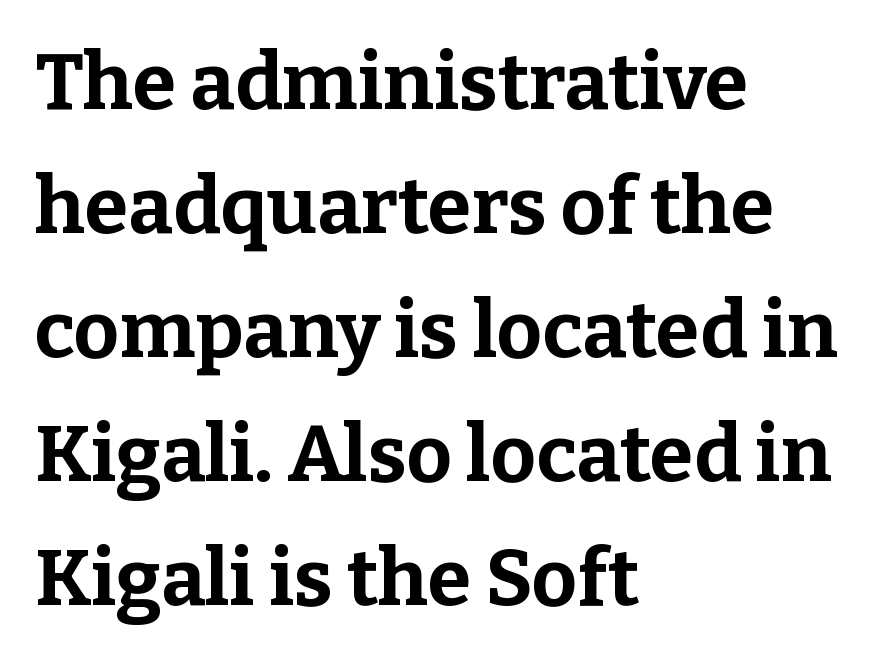
The image shows 79 px bold serif type, upright; set left-aligned, normal line spacing (1.57x), normal letter spacing, not underlined; low stroke contrast and a medium x-height.
